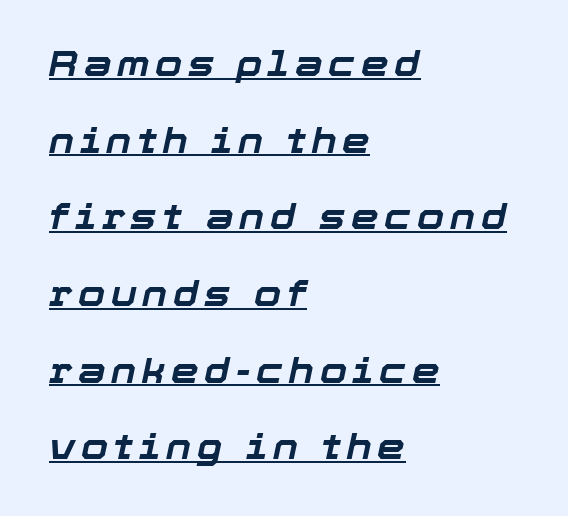
Q: Is the text bold? A: Yes.
Q: Is the text italic (slanted)? A: Yes, it leans right by about 12 degrees.
Q: Is the text underlined? A: Yes.
Q: How is the paragraph aligned? A: Left-aligned.
Q: Is the spacing between lines tight, normal or loose? A: Loose.
Q: Width (condensed, normal, or wide)? A: Normal.
Q: Stroke contrast? A: Low.
Q: x-height? A: Medium.
Q: Monospaced? A: No.
